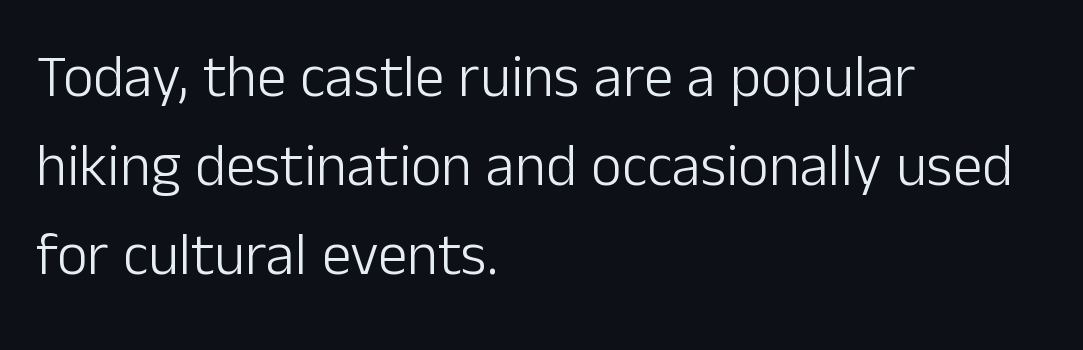
{"serif": "no", "italic": "no", "bold": "no", "weight": "light", "width": "normal", "stroke_contrast": "low", "x_height": "medium", "monospaced": "no", "underline": "no", "align": "left", "line_spacing": "normal", "line_spacing_ratio": 1.51, "letter_spacing": "normal", "letter_spacing_em": 0.0, "glyph_px": 59}
